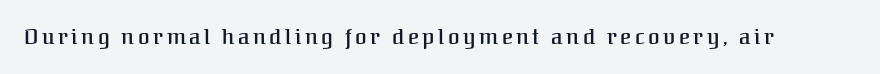
Its strokes are somewhat broadened, the hallmark of semibold type. The lettering holds an erect, upright posture throughout. The zone under the glyphs is completely vacant.
